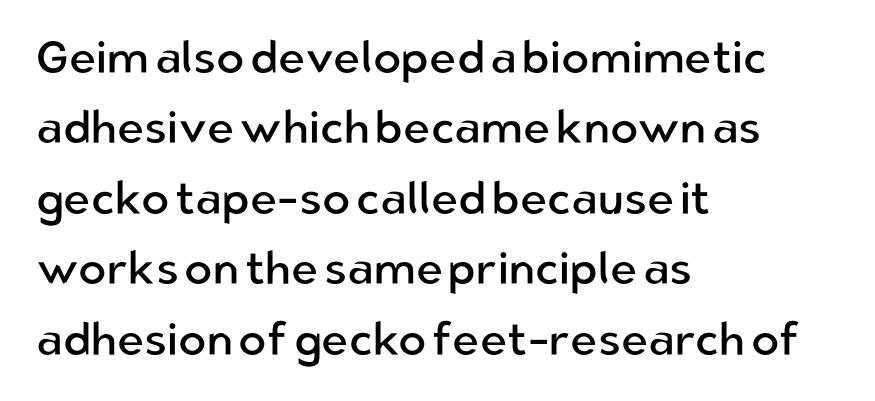
These lines are rendered in a variable-pitch font. Summary of vertical rhythm: regular, with standard interline spacing. Decoration check: the copy has no underline. A typesetter would label this face a sans. Line beginnings align vertically; line endings do not.
